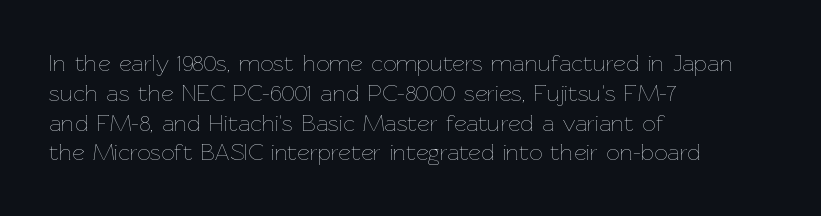
The image shows 24 px text type, upright; set left-aligned, line spacing 1.24x, normal letter spacing, not underlined.
